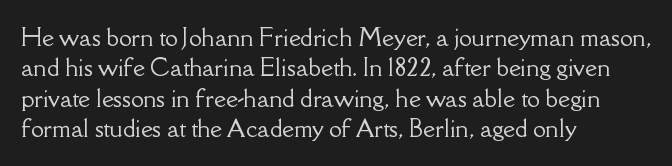
The face used here is rendered with its standard letterfit. These lines are set flush left with a ragged right edge. The glyphs are unaccompanied by any horizontal stroke below them. Normally led — the rows are evenly, conventionally spaced. Do the letters lean? They stand straight.
